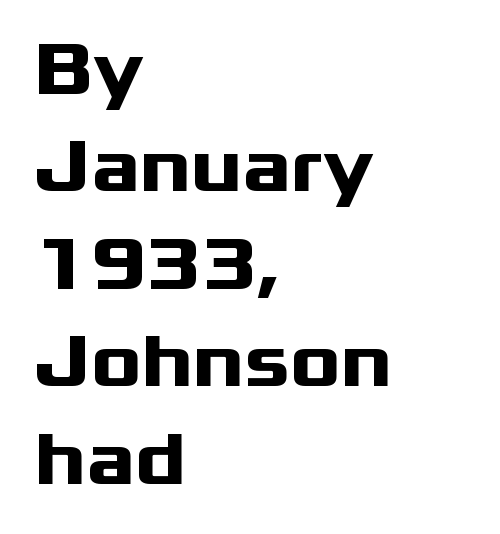
{"serif": "no", "italic": "no", "bold": "yes", "weight": "heavy", "width": "wide", "stroke_contrast": "medium", "x_height": "medium", "monospaced": "no", "underline": "no", "align": "left", "line_spacing": "normal", "line_spacing_ratio": 1.3, "letter_spacing": "normal", "letter_spacing_em": 0.0, "glyph_px": 75}
